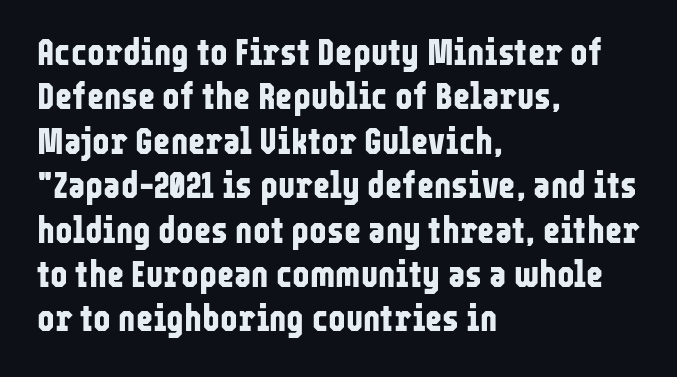
{"serif": "no", "italic": "no", "bold": "yes", "weight": "bold", "width": "condensed", "stroke_contrast": "low", "x_height": "medium", "monospaced": "no", "underline": "no", "align": "left", "line_spacing_ratio": 1.2, "letter_spacing": "normal", "letter_spacing_em": 0.0, "glyph_px": 37}
